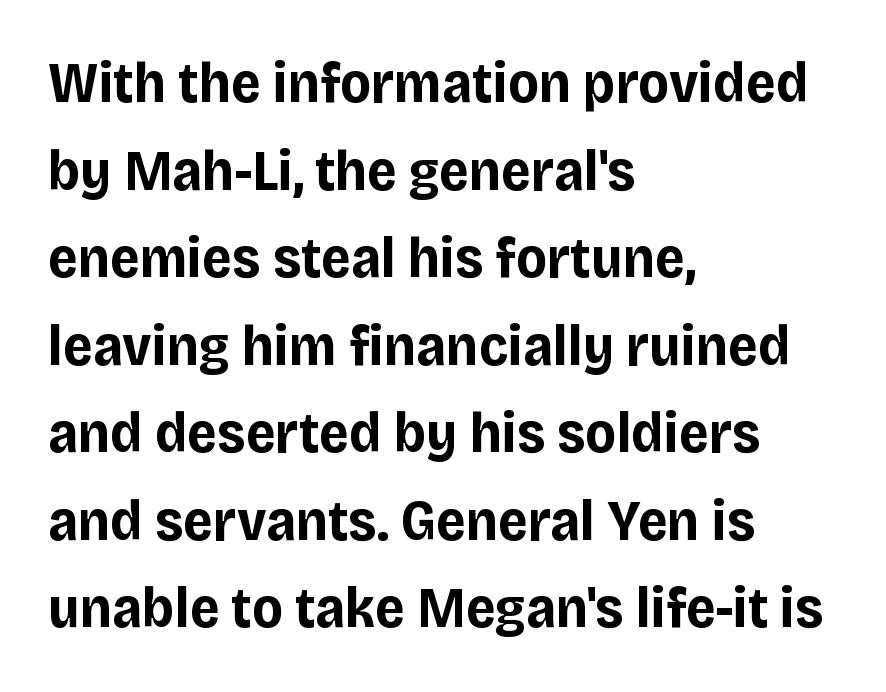
Q: Is the text bold? A: Yes.
Q: Is the text italic (slanted)? A: No, it is upright.
Q: Is the typeface a serif or a sans-serif typeface? A: Sans-serif.
Q: Is the text underlined? A: No.
Q: How is the paragraph aligned? A: Left-aligned.
Q: Is the spacing between letters normal or unusually wide? A: Normal.
Q: Is the spacing between lines tight, normal or loose? A: Normal.
Q: Width (condensed, normal, or wide)? A: Normal.
Q: Stroke contrast? A: Low.
Q: x-height? A: Large.
Q: Monospaced? A: No.
